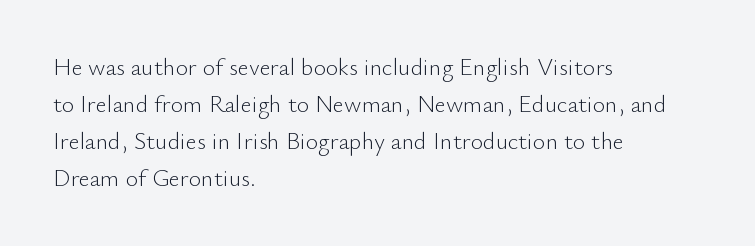
{"italic": "no", "bold": "no", "underline": "no", "align": "left", "line_spacing": "normal", "line_spacing_ratio": 1.54, "letter_spacing": "normal", "letter_spacing_em": 0.0, "glyph_px": 24}
